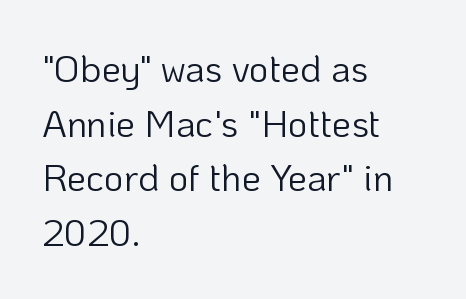
The image shows 38 px light sans-serif type, upright; set left-aligned, normal line spacing (1.44x), normal letter spacing, not underlined; low stroke contrast and a medium x-height.
